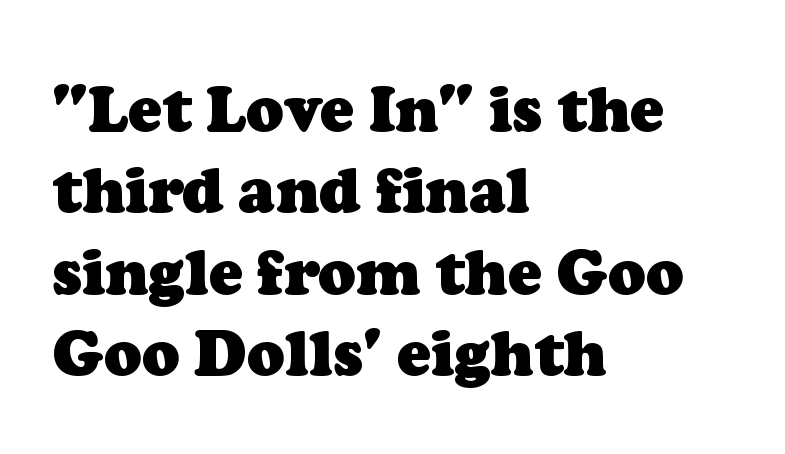
Q: Is the text bold? A: Yes.
Q: Is the typeface a serif or a sans-serif typeface? A: Serif.
Q: Is the text underlined? A: No.
Q: How is the paragraph aligned? A: Left-aligned.
Q: Is the spacing between letters normal or unusually wide? A: Normal.
Q: Is the spacing between lines tight, normal or loose? A: Normal.
Q: Width (condensed, normal, or wide)? A: Normal.
Q: Stroke contrast? A: Low.
Q: x-height? A: Medium.
Q: Monospaced? A: No.
